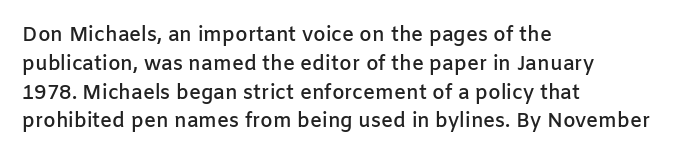
The image shows 20 px text type, upright; set left-aligned, normal line spacing (1.44x), normal letter spacing, not underlined.
